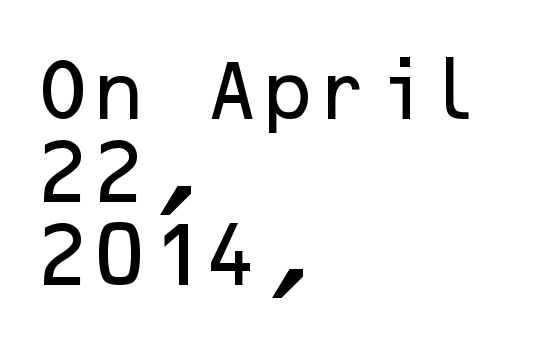
Q: Is the text italic (slanted)? A: No, it is upright.
Q: Is the typeface a serif or a sans-serif typeface? A: Sans-serif.
Q: Is the text underlined? A: No.
Q: How is the paragraph aligned? A: Left-aligned.
Q: Is the spacing between letters normal or unusually wide? A: Normal.
Q: Is the spacing between lines tight, normal or loose? A: Normal.
Q: Width (condensed, normal, or wide)? A: Normal.
Q: Stroke contrast? A: Low.
Q: x-height? A: Medium.
